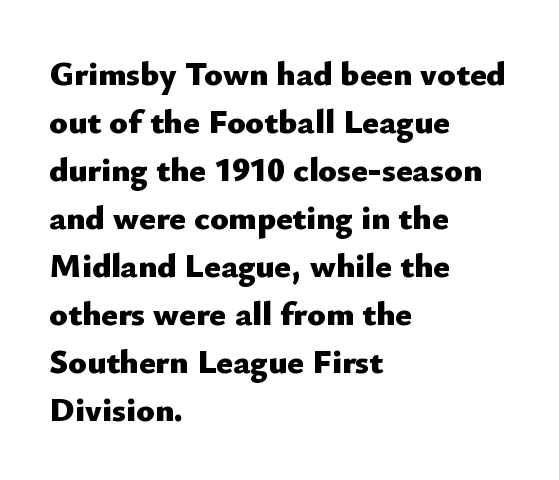
The letterforms sit shoulder to shoulder at normal distance. The rendering uses a moderate line-height, typical for paragraphs. These lines were composed using upright roman letters. Here the designer chose a conventional face with non-uniform glyph widths. The foot of each line stays bare and open.
